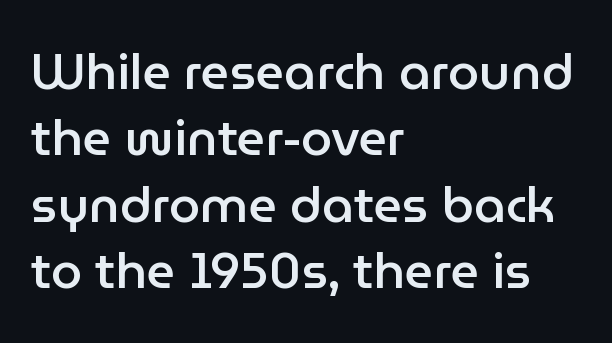
Moderately thickened strokes mark this as semibold type. The passage shown is not underscored anywhere. Leading: standard. A sans-serif font was chosen for this passage. The text block is weighted toward the left margin, trailing off unevenly rightward.
